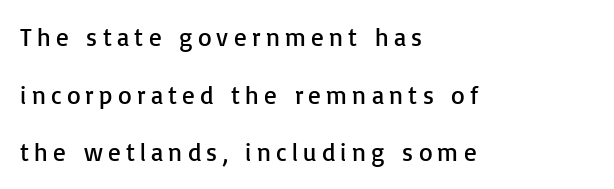
Leading: increased. Every character sits straight up, as roman type does. The rendering inserts visible extra space after every character. The string is rendered with underlining switched off.
